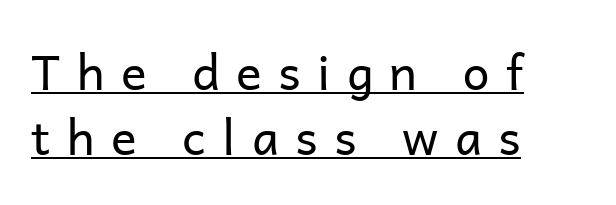
Q: Is the text bold? A: No.
Q: Is the text italic (slanted)? A: No, it is upright.
Q: Is the typeface a serif or a sans-serif typeface? A: Sans-serif.
Q: Is the text underlined? A: Yes.
Q: How is the paragraph aligned? A: Left-aligned.
Q: Is the spacing between letters normal or unusually wide? A: Unusually wide.
Q: Is the spacing between lines tight, normal or loose? A: Normal.
Q: Width (condensed, normal, or wide)? A: Normal.
Q: Stroke contrast? A: Low.
Q: x-height? A: Medium.
Q: Monospaced? A: No.
